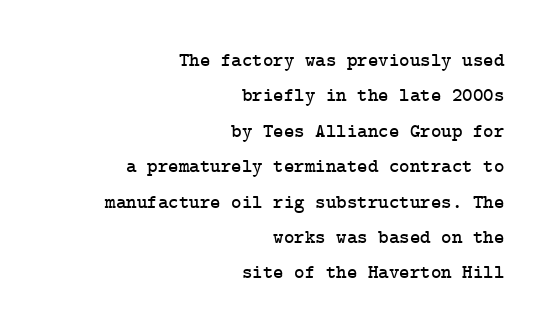
The image shows 20 px text type, upright; set right-aligned, line spacing 1.77x, normal letter spacing, not underlined.
